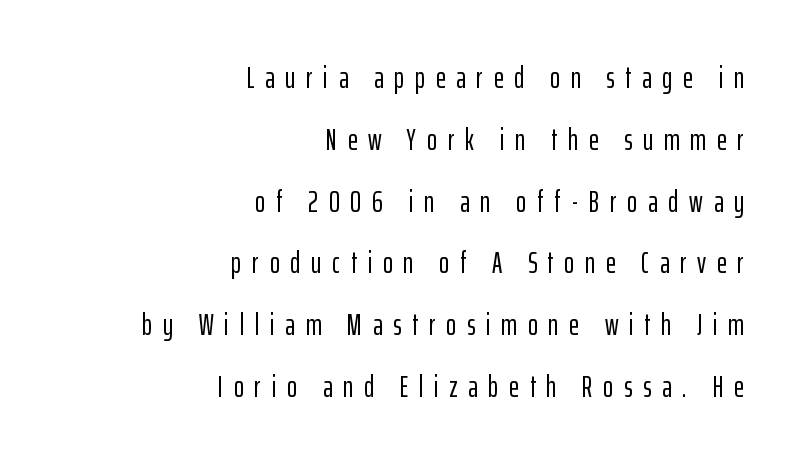
Q: Is the text italic (slanted)? A: No, it is upright.
Q: Is the typeface a serif or a sans-serif typeface? A: Sans-serif.
Q: Is the text underlined? A: No.
Q: How is the paragraph aligned? A: Right-aligned.
Q: Is the spacing between letters normal or unusually wide? A: Unusually wide.
Q: Is the spacing between lines tight, normal or loose? A: Loose.
Q: Width (condensed, normal, or wide)? A: Condensed.
Q: Stroke contrast? A: Low.
Q: x-height? A: Medium.
Q: Monospaced? A: No.
